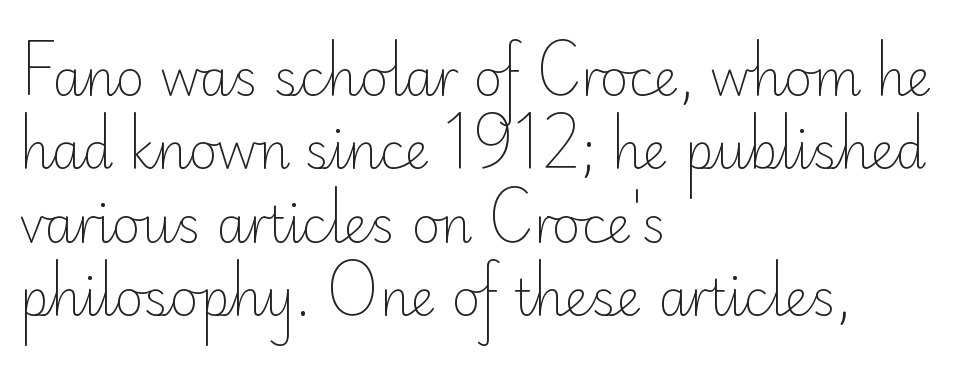
Letters have the restrained weight of plain body copy at most. Varying glyph widths throughout — classic text-font behaviour. No word sits above an underline. Nobody touched the tracking dial on this one. Regarding serifs, this sample does without them. In CSS terms this would be text-align: left.
